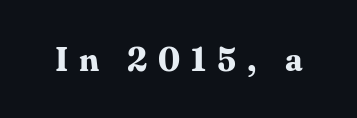
The image shows 33 px bold serif type, upright; set unusually wide letter spacing (+0.33 em), not underlined; medium stroke contrast and a medium x-height.
